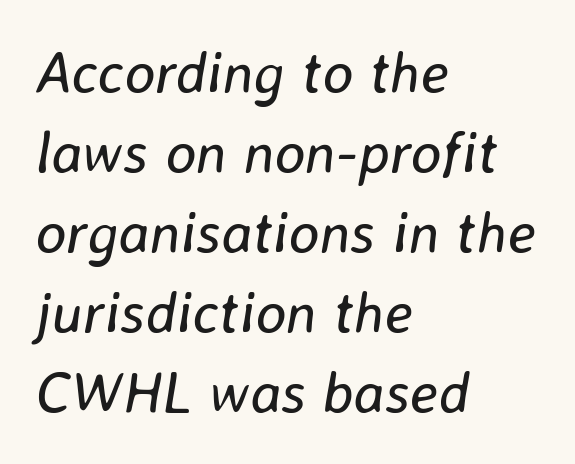
{"italic": "yes", "lean": "right", "slant_degrees": 8, "bold": "no", "weight": "regular", "width": "normal", "stroke_contrast": "low", "x_height": "medium", "monospaced": "no", "underline": "no", "align": "left", "line_spacing": "normal", "line_spacing_ratio": 1.38, "letter_spacing": "normal", "letter_spacing_em": 0.0, "glyph_px": 58}
